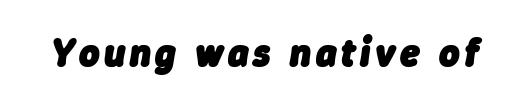
Q: Is the text bold? A: Yes.
Q: Is the text italic (slanted)? A: Yes, it leans right by about 9 degrees.
Q: Is the text underlined? A: No.
Q: Width (condensed, normal, or wide)? A: Normal.
Q: Stroke contrast? A: Low.
Q: x-height? A: Medium.
Q: Monospaced? A: No.
